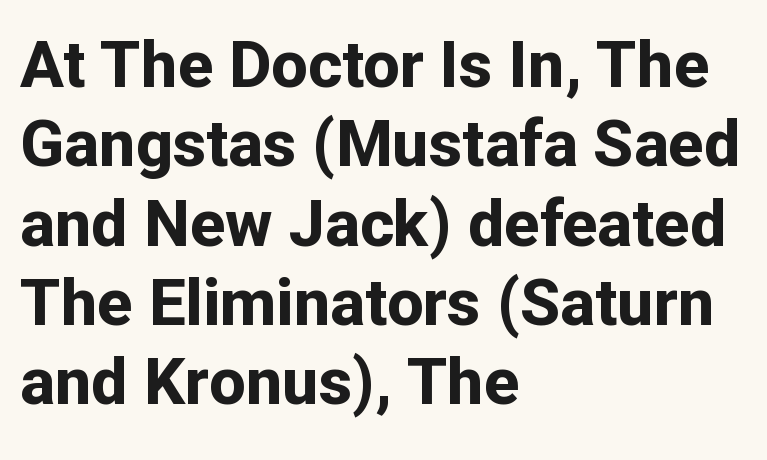
Spacing verdict: proportional, widths tailored to each character. This sample uses plain, unmodified letter spacing. Thick stems and heavy bowls — unmistakably bold. This sample is left-justified, so line endings fall wherever the words run out. Italic? Not at all — the glyphs are vertical. Check where the strokes stop: nothing finishes them off — pure sans.
